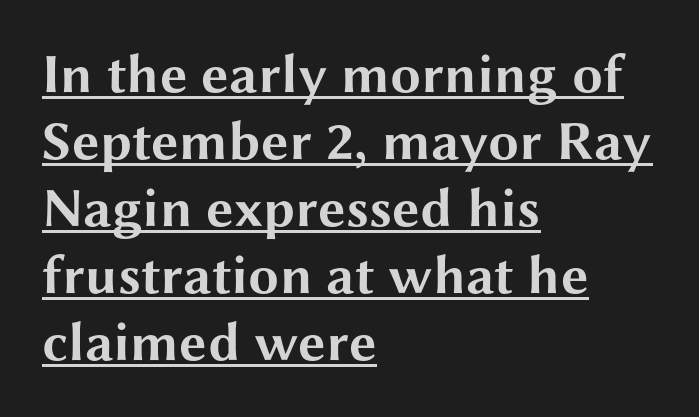
{"serif": "no", "italic": "no", "bold": "yes", "weight": "bold", "width": "wide", "stroke_contrast": "medium", "x_height": "medium", "monospaced": "no", "underline": "yes", "align": "left", "line_spacing_ratio": 1.22, "letter_spacing": "normal", "letter_spacing_em": 0.0, "glyph_px": 55}
